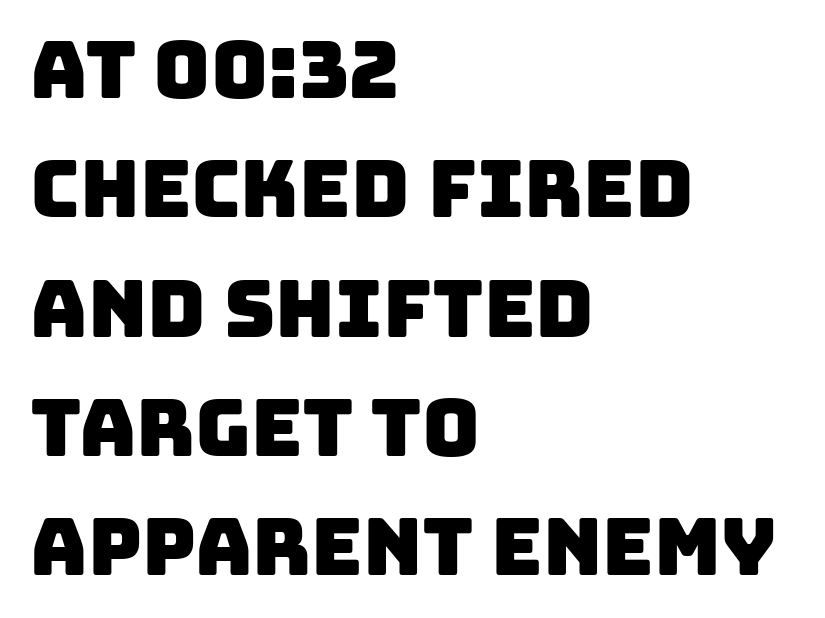
Proportional: the letters do not fall into vertical columns. No feet cap the strokes, marking this as sans-serif type. The type is set solid horizontally, with unmodified tracking. The gap between lines stays unmarked.
